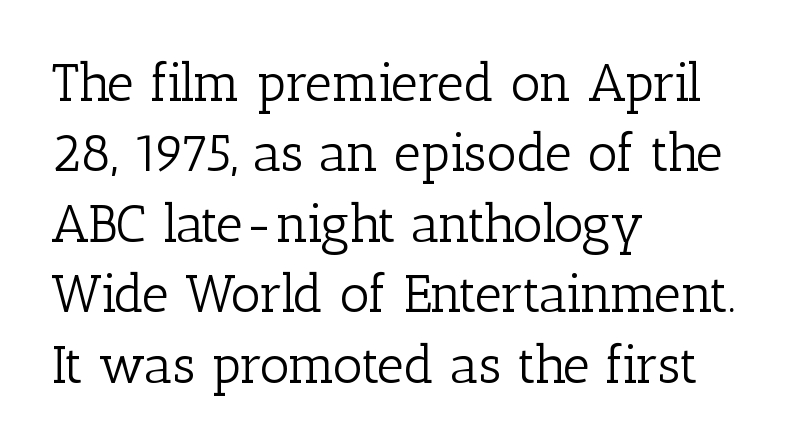
If you measured baseline to baseline, you'd find a middling distance. Rule under the text: the space is simply empty. Observe the serifs anchoring each vertical stroke in this sample. The lines are quadded left. No letter is thick-stroked: the sample isn't bold. The letters advance in unequal steps, a hallmark of proportional type.
